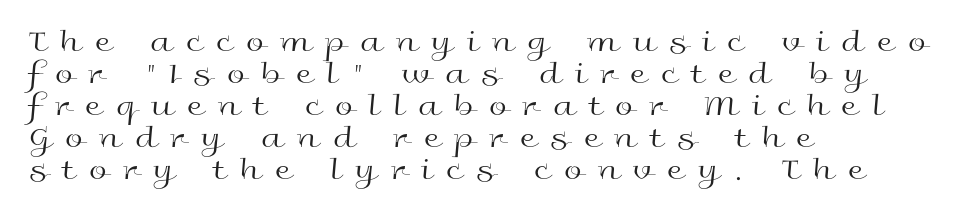
These lines are rendered in a variable-pitch font. Ascenders rise straight up at ninety degrees. The face used here is a sans, in the tradition of grotesques and geometrics. Observe the wide spacing: letters keep a clear distance from each other. Does the leading feel generous? Not at all — it's pinched. Left-aligned paragraph, ragged on the right.
